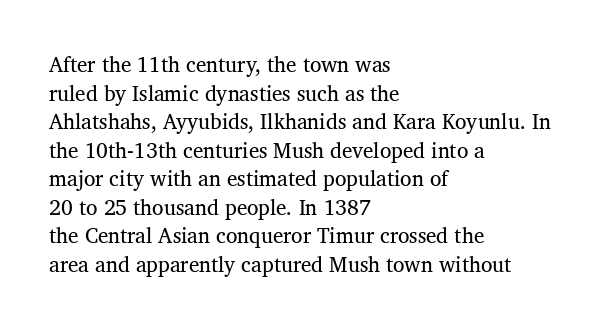
Line beginnings align vertically; line endings do not. Whoever set this chose a conventional vertical rhythm. Stroke mass is kept to a normal reading level or below. Nobody touched the tracking dial on this one.
